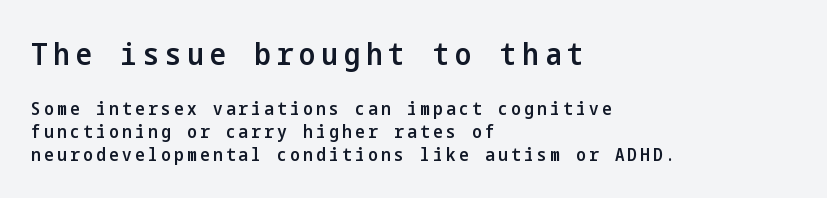
Q: Is the text bold? A: Semi-bold.
Q: Is the text italic (slanted)? A: No, it is upright.
Q: Is the typeface a serif or a sans-serif typeface? A: Sans-serif.
Q: Is the text underlined? A: No.
Q: How is the paragraph aligned? A: Left-aligned.
Q: Is the spacing between lines tight, normal or loose? A: Normal.
Q: Which block of text is set in a larger size, the first (top) or the second (bottom)? A: The first (top) one.
Q: Width (condensed, normal, or wide)? A: Condensed.
Q: Stroke contrast? A: Low.
Q: x-height? A: Medium.
